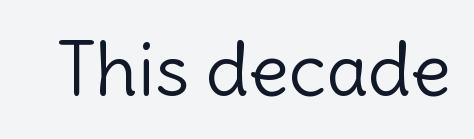
Q: Is the text bold? A: No.
Q: Is the text italic (slanted)? A: No, it is upright.
Q: Is the typeface a serif or a sans-serif typeface? A: Sans-serif.
Q: Is the text underlined? A: No.
Q: Is the spacing between letters normal or unusually wide? A: Normal.
Q: Width (condensed, normal, or wide)? A: Normal.
Q: x-height? A: Medium.
Q: Monospaced? A: No.
